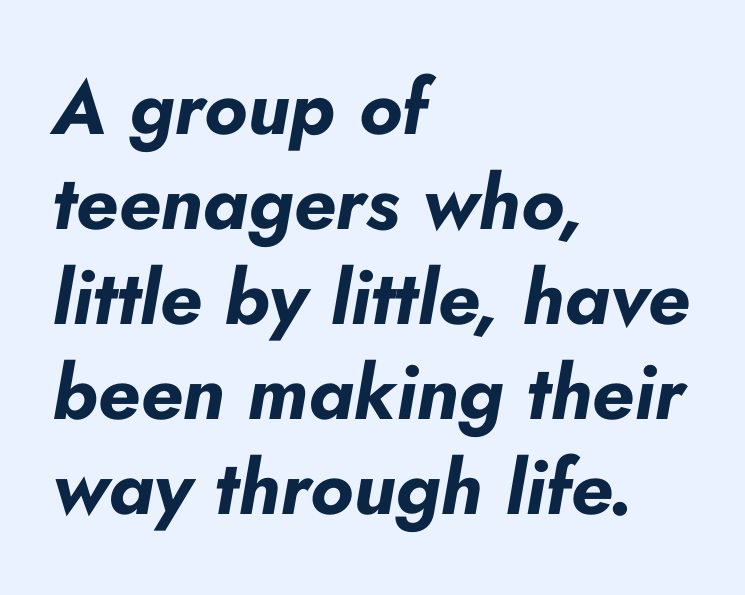
Q: Is the text bold? A: Yes.
Q: Is the text italic (slanted)? A: Yes, it leans right by about 10 degrees.
Q: Is the text underlined? A: No.
Q: How is the paragraph aligned? A: Left-aligned.
Q: Is the spacing between letters normal or unusually wide? A: Normal.
Q: Is the spacing between lines tight, normal or loose? A: Normal.
Q: Width (condensed, normal, or wide)? A: Normal.
Q: Stroke contrast? A: Low.
Q: x-height? A: Small.
Q: Monospaced? A: No.
